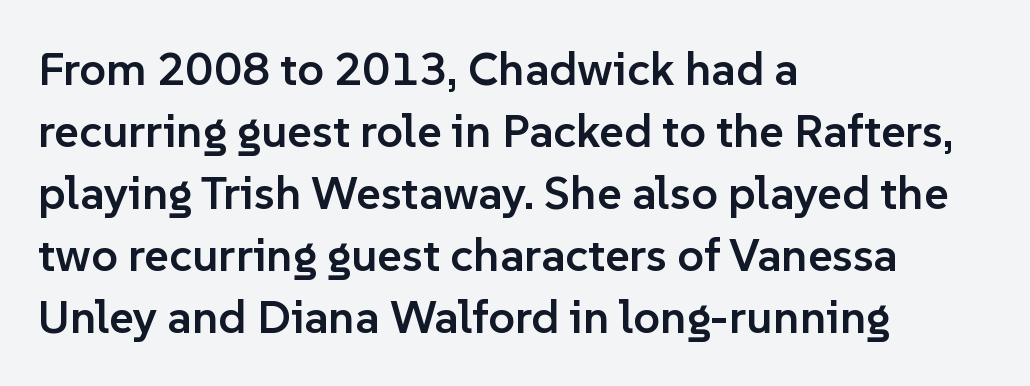
The image shows 47 px semibold sans-serif type, upright; set left-aligned, normal line spacing (1.32x), normal letter spacing, not underlined; low stroke contrast and a medium x-height.
